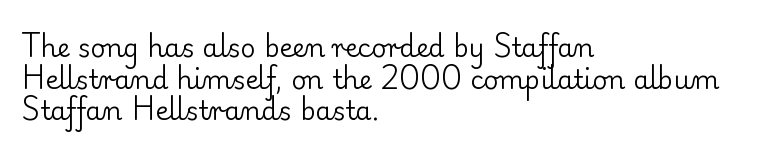
Nope, not italic — everything's standing straight. The font is comparable to plain body text, perhaps lighter. Inter-character spacing is left at the font's built-in metrics. The zone under the glyphs is completely vacant. These lines are set flush left with a ragged right edge.
